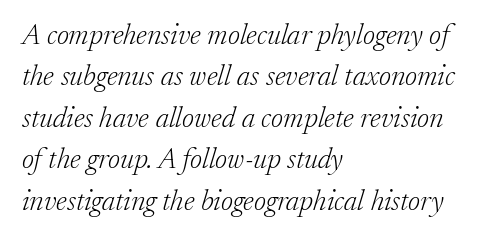
{"serif": "yes", "italic": "yes", "lean": "right", "slant_degrees": 17, "bold": "no", "weight": "light", "width": "normal", "stroke_contrast": "low", "x_height": "medium", "monospaced": "no", "underline": "no", "align": "left", "line_spacing": "normal", "line_spacing_ratio": 1.43, "letter_spacing": "normal", "letter_spacing_em": 0.0, "glyph_px": 29}
